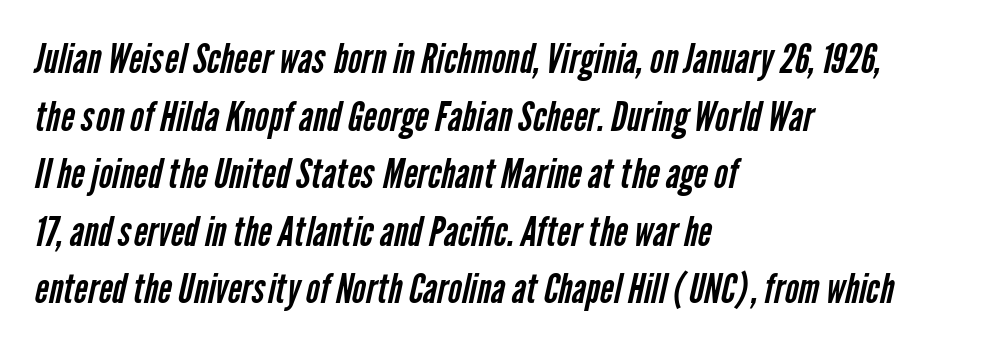
Q: Is the text bold? A: No.
Q: Is the typeface a serif or a sans-serif typeface? A: Sans-serif.
Q: Is the text underlined? A: No.
Q: How is the paragraph aligned? A: Left-aligned.
Q: Is the spacing between letters normal or unusually wide? A: Normal.
Q: Is the spacing between lines tight, normal or loose? A: Normal.
Q: Width (condensed, normal, or wide)? A: Condensed.
Q: Stroke contrast? A: Low.
Q: x-height? A: Medium.
Q: Monospaced? A: No.
